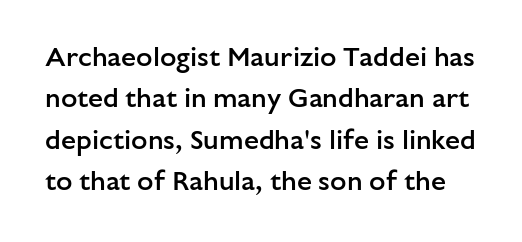
Q: Is the text bold? A: Semi-bold.
Q: Is the text italic (slanted)? A: No, it is upright.
Q: Is the text underlined? A: No.
Q: Is the spacing between letters normal or unusually wide? A: Normal.
Q: Is the spacing between lines tight, normal or loose? A: Normal.
